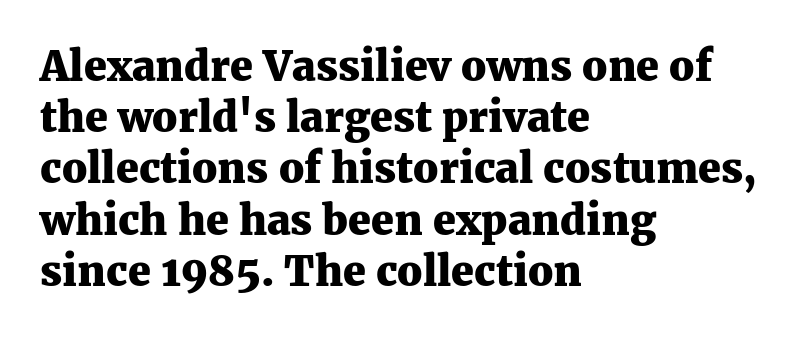
Q: Is the text bold? A: Yes.
Q: Is the text italic (slanted)? A: No, it is upright.
Q: Is the typeface a serif or a sans-serif typeface? A: Serif.
Q: Is the text underlined? A: No.
Q: How is the paragraph aligned? A: Left-aligned.
Q: Is the spacing between letters normal or unusually wide? A: Normal.
Q: Is the spacing between lines tight, normal or loose? A: Normal.
Q: Width (condensed, normal, or wide)? A: Normal.
Q: Stroke contrast? A: Medium.
Q: x-height? A: Medium.
Q: Monospaced? A: No.
